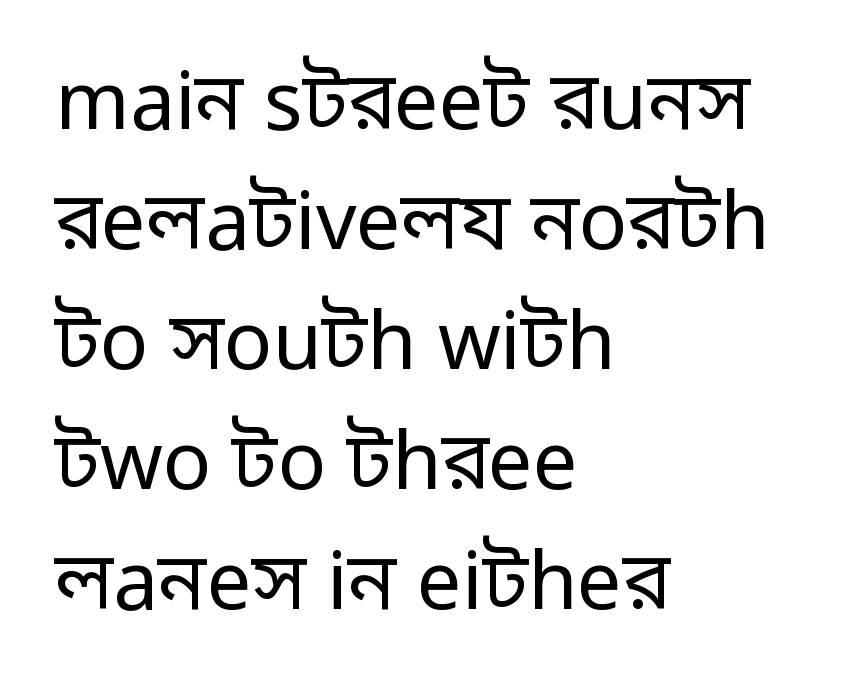
Is the letter spacing exaggerated? No — it looks like the ordinary default. Caption: multi-line text, flush left, ragged right. The passage shown is typed in a proportional face where columns would drift. The designer left line spacing at the default. The space beneath each line is pristine and unruled. Weight: regular or lighter.
